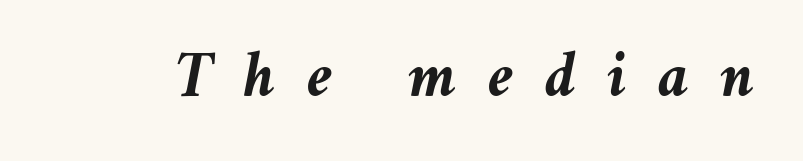
{"italic": "yes", "lean": "right", "slant_degrees": 11, "bold": "yes", "weight": "semibold", "width": "normal", "stroke_contrast": "medium", "x_height": "medium", "monospaced": "no", "underline": "no", "letter_spacing": "wide", "letter_spacing_em": 0.47, "glyph_px": 66}
